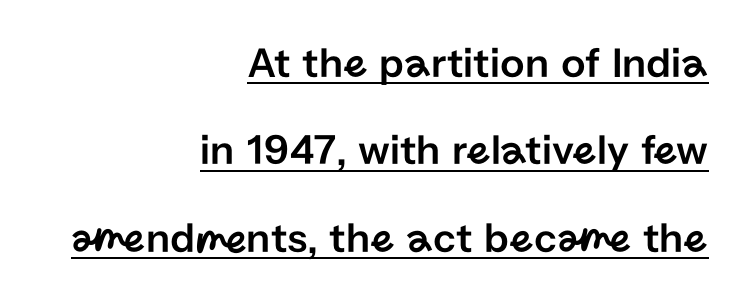
{"serif": "no", "italic": "no", "width": "normal", "stroke_contrast": "low", "x_height": "medium", "monospaced": "no", "underline": "yes", "align": "right", "line_spacing": "loose", "line_spacing_ratio": 2.03, "letter_spacing": "normal", "letter_spacing_em": 0.0, "glyph_px": 43}
